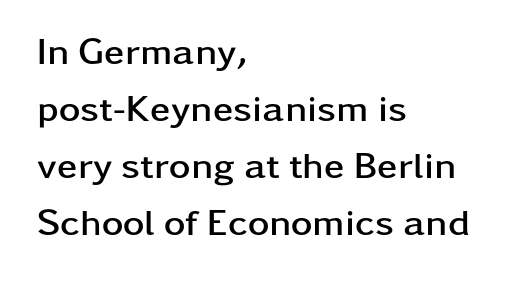
The image shows 37 px semibold, wide sans-serif type, upright; set left-aligned, normal line spacing (1.54x), normal letter spacing, not underlined; low stroke contrast and a medium x-height.
